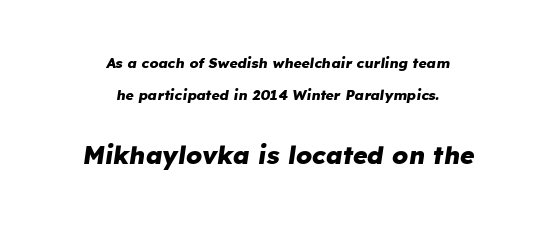
The image shows 25 px bold type, italic (leaning right); set centered, loose line spacing (2.31x), normal letter spacing, not underlined; the second (bottom) block is 1.79x larger.
